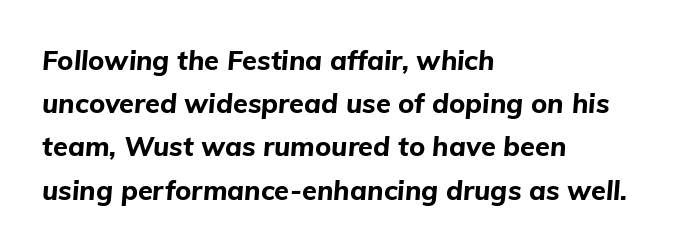
{"italic": "yes", "lean": "right", "slant_degrees": 5, "bold": "yes", "underline": "no", "align": "left", "line_spacing": "normal", "line_spacing_ratio": 1.6, "letter_spacing": "normal", "letter_spacing_em": 0.0, "glyph_px": 27}
